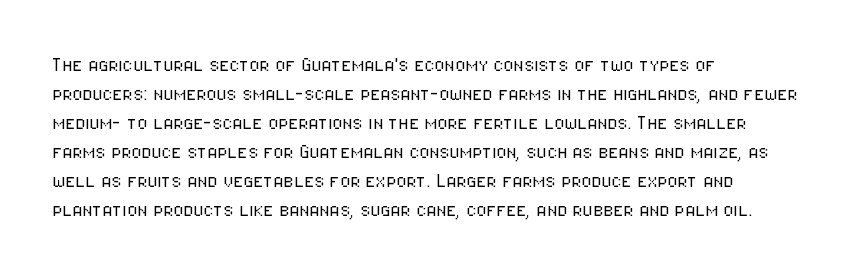
Q: Is the text bold? A: No.
Q: Is the text italic (slanted)? A: No, it is upright.
Q: Is the text underlined? A: No.
Q: How is the paragraph aligned? A: Left-aligned.
Q: Is the spacing between letters normal or unusually wide? A: Normal.
Q: Is the spacing between lines tight, normal or loose? A: Normal.
